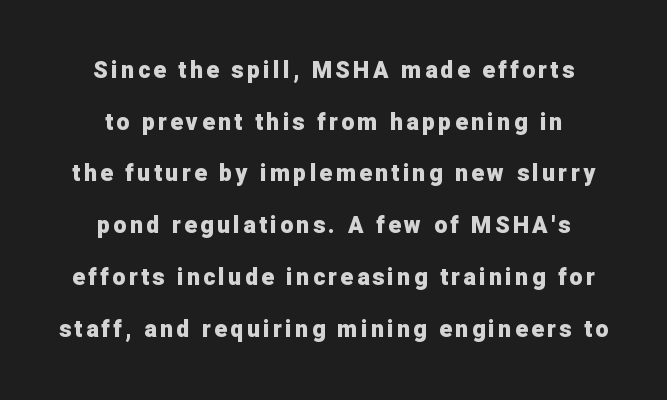
Q: Is the text bold? A: Yes.
Q: Is the text italic (slanted)? A: No, it is upright.
Q: Is the text underlined? A: No.
Q: How is the paragraph aligned? A: Centered.
Q: Is the spacing between lines tight, normal or loose? A: Loose.
